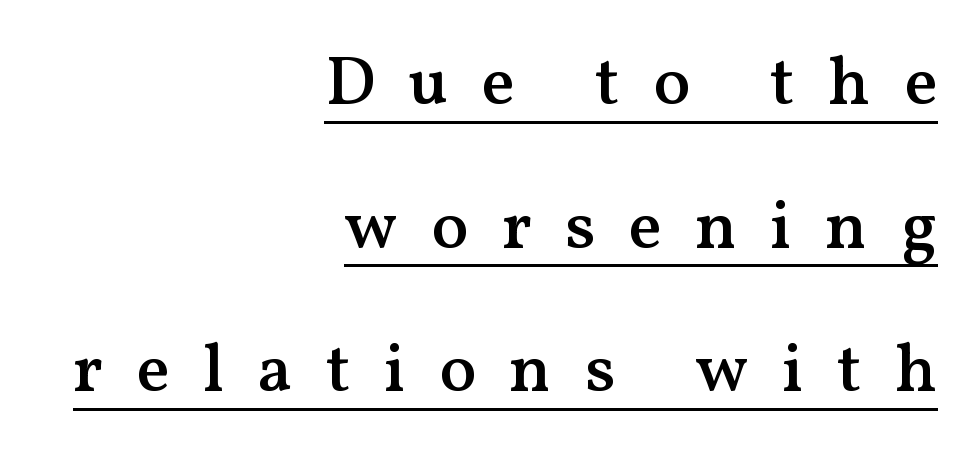
Q: Is the text bold? A: Semi-bold.
Q: Is the text italic (slanted)? A: No, it is upright.
Q: Is the typeface a serif or a sans-serif typeface? A: Serif.
Q: Is the text underlined? A: Yes.
Q: How is the paragraph aligned? A: Right-aligned.
Q: Is the spacing between letters normal or unusually wide? A: Unusually wide.
Q: Is the spacing between lines tight, normal or loose? A: Loose.
Q: Width (condensed, normal, or wide)? A: Normal.
Q: Stroke contrast? A: Medium.
Q: x-height? A: Medium.
Q: Monospaced? A: No.
